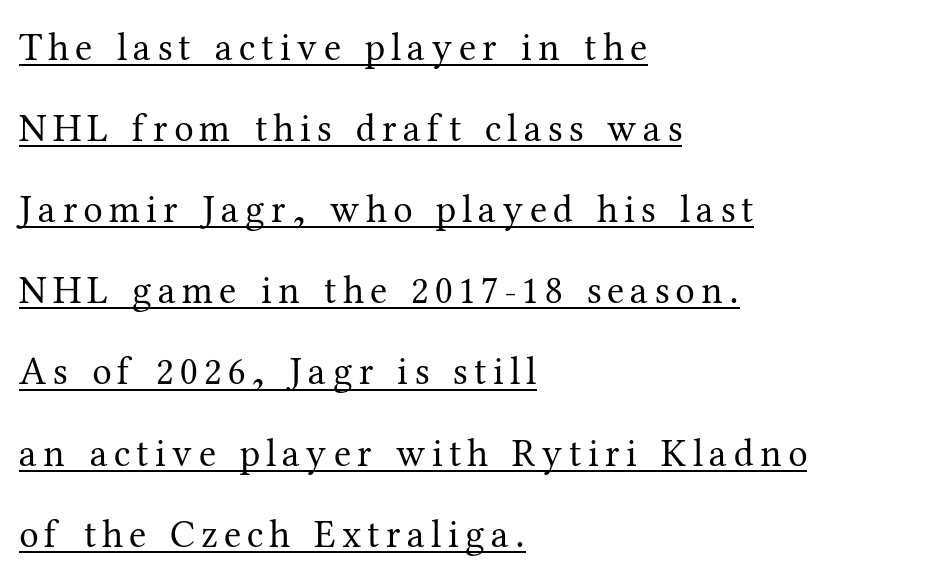
The image shows 39 px regular-weight serif type, upright; set left-aligned, loose line spacing (2.08x), underlined; medium stroke contrast and a medium x-height.
